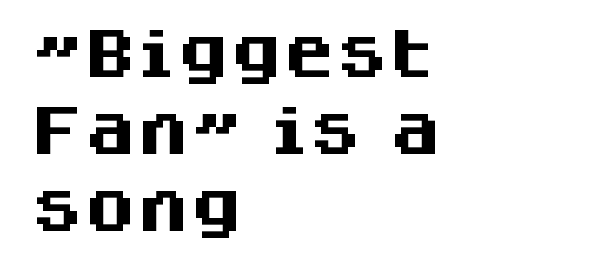
Caption: multi-line text, flush left, ragged right. Underline: absent. Notice how thick the strokes are: this is what a full bold looks like. Posture: upright roman.
